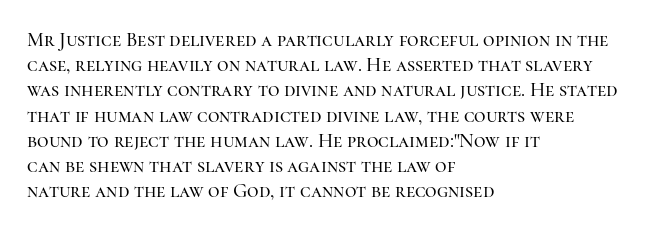
The image shows 20 px text type, upright; set left-aligned, normal line spacing (1.26x), normal letter spacing, not underlined.
